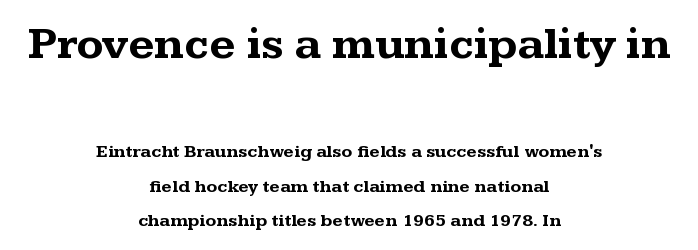
{"serif": "yes", "italic": "no", "bold": "yes", "weight": "bold", "width": "wide", "stroke_contrast": "medium", "x_height": "medium", "monospaced": "no", "underline": "no", "align": "center", "line_spacing": "loose", "line_spacing_ratio": 1.93, "letter_spacing": "normal", "letter_spacing_em": 0.0, "larger_block": "first", "size_ratio": 2.5, "glyph_px": 45}
